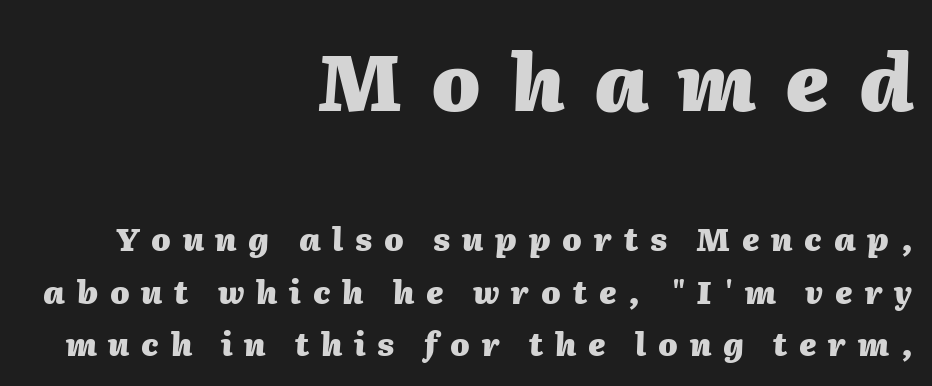
{"italic": "yes", "lean": "right", "slant_degrees": 2, "bold": "yes", "weight": "heavy", "width": "normal", "stroke_contrast": "medium", "x_height": "medium", "monospaced": "no", "underline": "no", "align": "right", "line_spacing": "normal", "line_spacing_ratio": 1.7, "letter_spacing": "wide", "letter_spacing_em": 0.38, "larger_block": "first", "size_ratio": 2.52, "glyph_px": 78}
